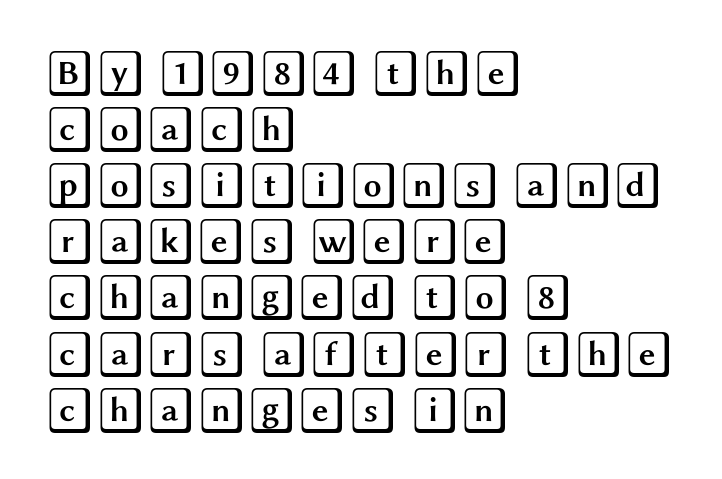
The image shows 46 px wide type, upright; set left-aligned, line spacing 1.22x, normal letter spacing, not underlined; a large x-height.
